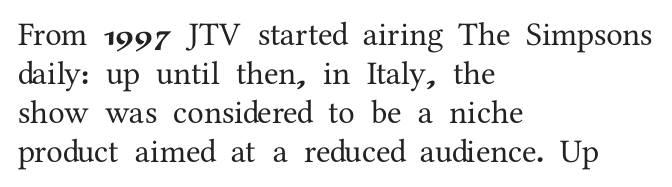
Q: Is the text italic (slanted)? A: No, it is upright.
Q: Is the typeface a serif or a sans-serif typeface? A: Serif.
Q: Is the text underlined? A: No.
Q: How is the paragraph aligned? A: Left-aligned.
Q: Is the spacing between letters normal or unusually wide? A: Normal.
Q: Width (condensed, normal, or wide)? A: Normal.
Q: Stroke contrast? A: Medium.
Q: x-height? A: Medium.
Q: Monospaced? A: No.
